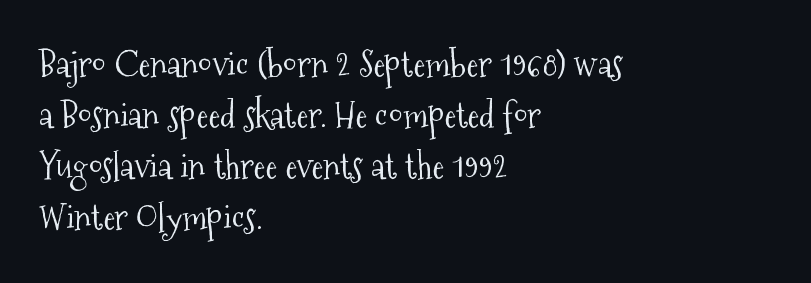
{"serif": "yes", "italic": "no", "bold": "no", "weight": "light", "width": "condensed", "stroke_contrast": "medium", "x_height": "medium", "monospaced": "no", "underline": "no", "align": "left", "line_spacing": "normal", "line_spacing_ratio": 1.42, "letter_spacing": "normal", "letter_spacing_em": 0.0, "glyph_px": 36}
